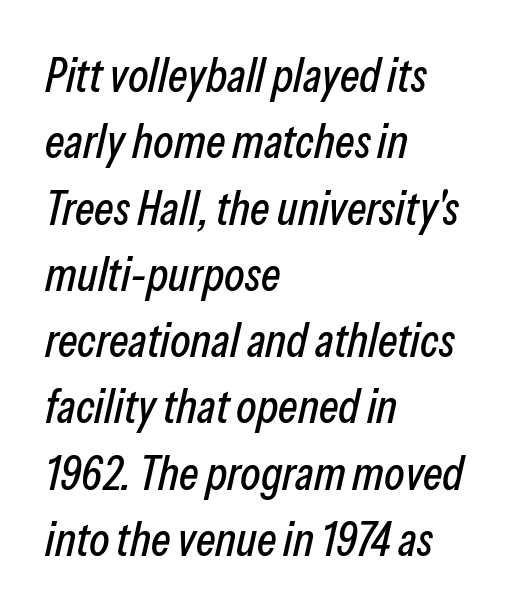
Q: Is the text italic (slanted)? A: Yes, it leans right by about 13 degrees.
Q: Is the text underlined? A: No.
Q: How is the paragraph aligned? A: Left-aligned.
Q: Is the spacing between letters normal or unusually wide? A: Normal.
Q: Is the spacing between lines tight, normal or loose? A: Normal.
Q: Width (condensed, normal, or wide)? A: Condensed.
Q: Stroke contrast? A: Low.
Q: x-height? A: Medium.
Q: Monospaced? A: No.
